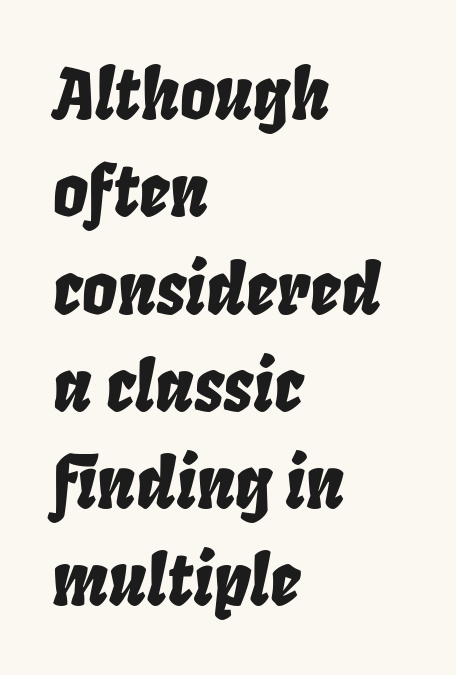
The space beneath each line is pristine and unruled. It's the slanting kind of type. The passage shown stacks its lines at a standard gap. Line beginnings align vertically; line endings do not. You could call the tracking neutral — neither tight nor loose.
